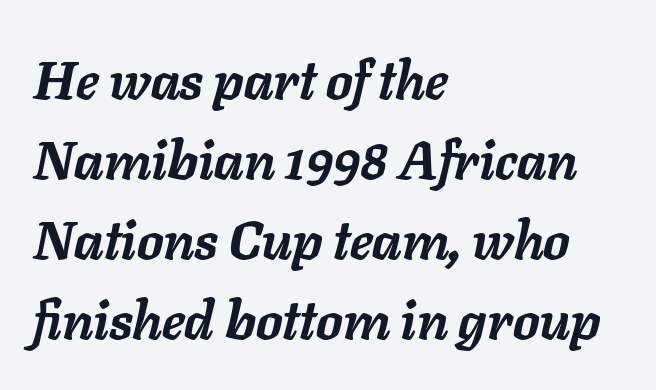
Q: Is the text bold? A: Yes.
Q: Is the text italic (slanted)? A: Yes, it leans right by about 11 degrees.
Q: Is the text underlined? A: No.
Q: How is the paragraph aligned? A: Left-aligned.
Q: Is the spacing between letters normal or unusually wide? A: Normal.
Q: Is the spacing between lines tight, normal or loose? A: Normal.
Q: Width (condensed, normal, or wide)? A: Normal.
Q: Stroke contrast? A: Low.
Q: x-height? A: Medium.
Q: Monospaced? A: No.
